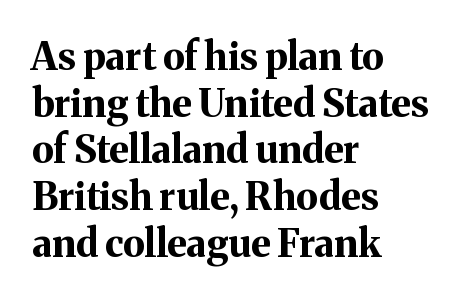
{"serif": "yes", "italic": "no", "bold": "yes", "weight": "bold", "width": "normal", "stroke_contrast": "medium", "x_height": "medium", "monospaced": "no", "underline": "no", "align": "left", "line_spacing_ratio": 1.23, "letter_spacing": "normal", "letter_spacing_em": 0.0, "glyph_px": 38}
